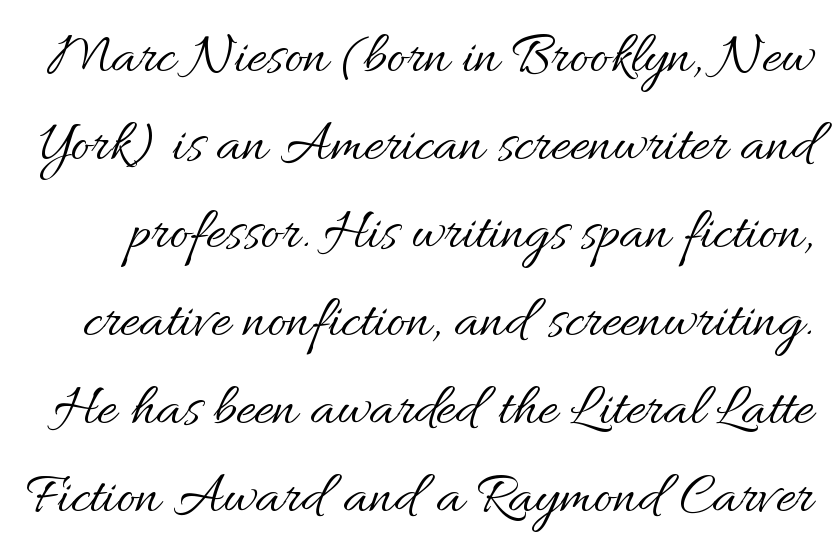
Q: Is the text bold? A: No.
Q: Is the text italic (slanted)? A: Yes.
Q: Is the text underlined? A: No.
Q: Is the spacing between letters normal or unusually wide? A: Normal.
Q: Is the spacing between lines tight, normal or loose? A: Normal.
Q: Width (condensed, normal, or wide)? A: Normal.
Q: Stroke contrast? A: Medium.
Q: x-height? A: Small.
Q: Monospaced? A: No.
